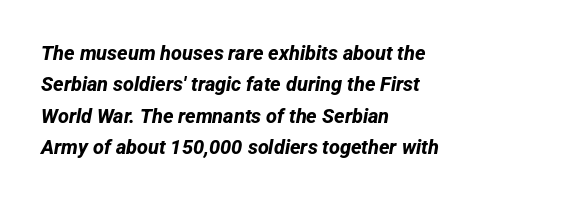
All the whitespace from short lines collects on the right. Tracking here is standard; glyphs follow each other at the usual distance. Does the leading feel generous? No, just average. This is heavy type, rendered in bold. Lines of text with bare space underneath.
